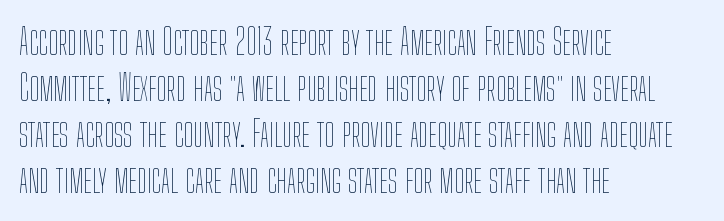
{"italic": "no", "bold": "no", "weight": "thin", "width": "condensed", "stroke_contrast": "low", "x_height": "medium", "monospaced": "no", "underline": "no", "align": "left", "line_spacing": "normal", "line_spacing_ratio": 1.28, "letter_spacing": "normal", "letter_spacing_em": 0.0, "glyph_px": 36}
